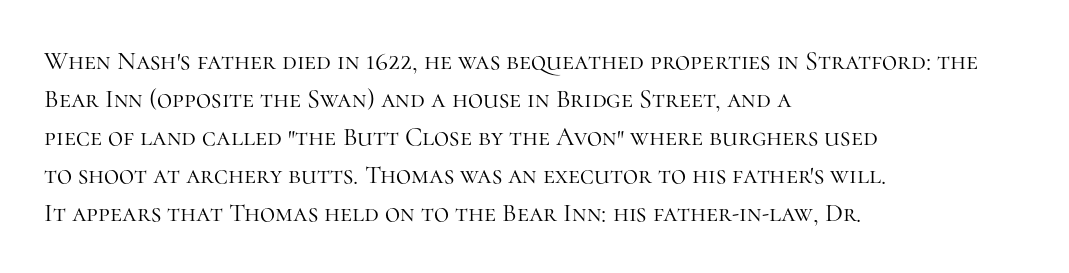
The image shows 26 px text type, upright; set left-aligned, normal line spacing (1.46x), normal letter spacing, not underlined.
